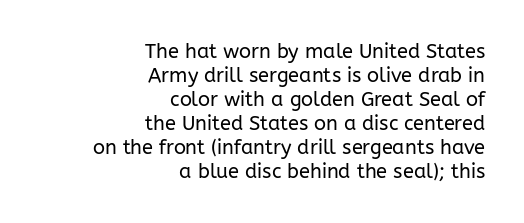
Q: Is the text bold? A: No.
Q: Is the text italic (slanted)? A: No, it is upright.
Q: Is the text underlined? A: No.
Q: How is the paragraph aligned? A: Right-aligned.
Q: Is the spacing between letters normal or unusually wide? A: Normal.
